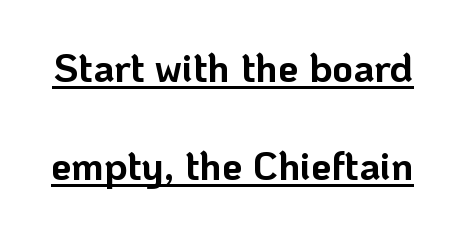
{"serif": "no", "italic": "no", "bold": "yes", "weight": "bold", "width": "normal", "stroke_contrast": "low", "x_height": "medium", "monospaced": "no", "underline": "yes", "line_spacing": "loose", "line_spacing_ratio": 2.46, "letter_spacing": "normal", "letter_spacing_em": 0.0, "glyph_px": 40}
